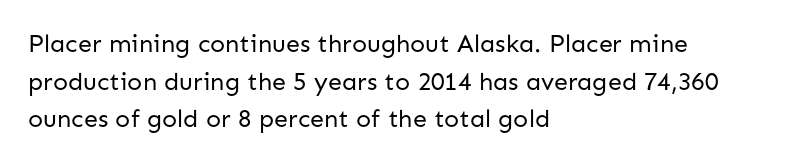
{"italic": "no", "bold": "no", "underline": "no", "align": "left", "line_spacing": "normal", "line_spacing_ratio": 1.51, "letter_spacing": "normal", "letter_spacing_em": 0.0, "glyph_px": 25}
